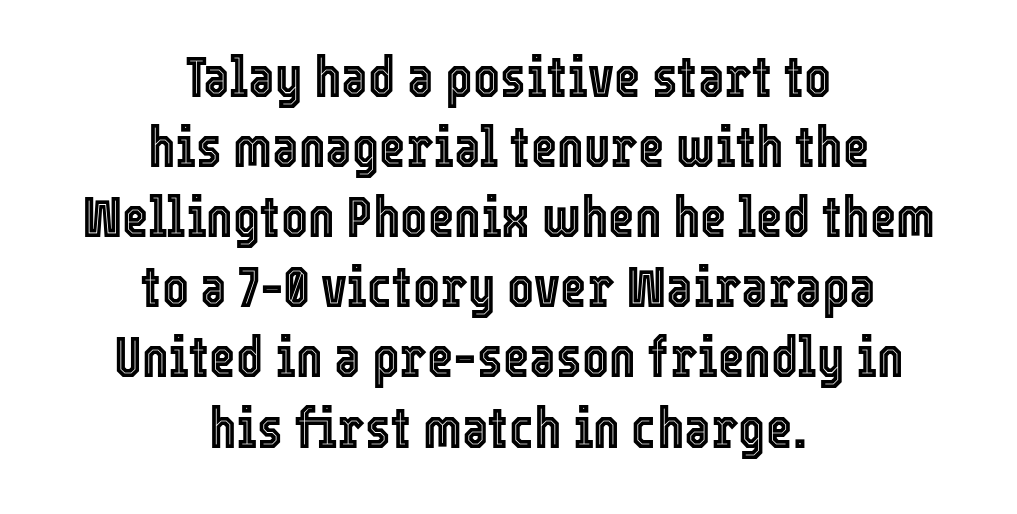
{"italic": "no", "width": "condensed", "x_height": "medium", "monospaced": "no", "underline": "no", "align": "center", "line_spacing_ratio": 1.23, "letter_spacing": "normal", "letter_spacing_em": 0.0, "glyph_px": 57}
